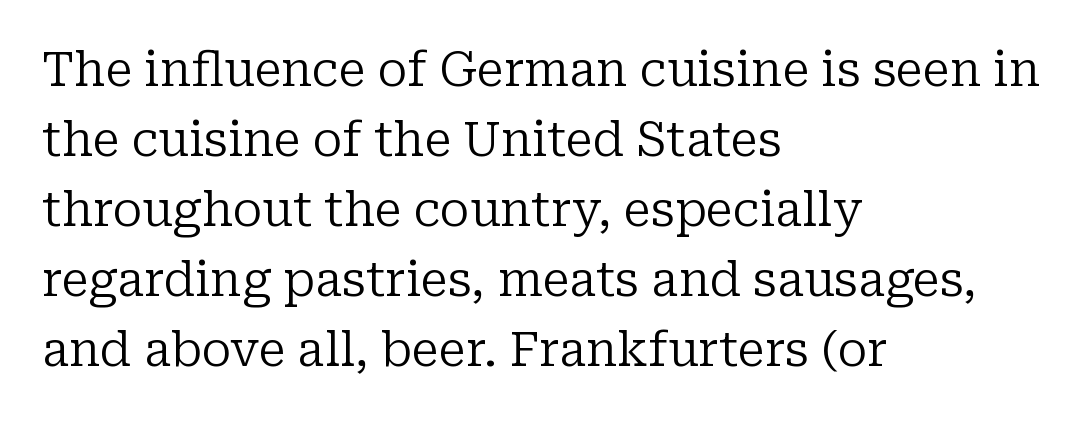
Is this a heavy cut? Hardly; it is regular or lighter. Line starts are locked; line ends wander. The rendering uses natural spacing where letterforms have individual widths. Beneath every word, the page is bare. Nothing unusual about the tracking: characters are spaced as the font intends.
